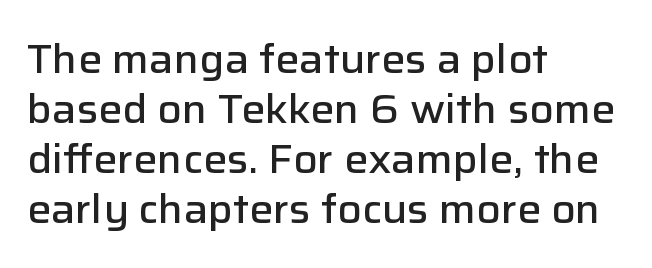
Q: Is the text bold? A: Semi-bold.
Q: Is the text italic (slanted)? A: No, it is upright.
Q: Is the typeface a serif or a sans-serif typeface? A: Sans-serif.
Q: Is the text underlined? A: No.
Q: How is the paragraph aligned? A: Left-aligned.
Q: Is the spacing between letters normal or unusually wide? A: Normal.
Q: Is the spacing between lines tight, normal or loose? A: Normal.
Q: Width (condensed, normal, or wide)? A: Normal.
Q: Stroke contrast? A: Low.
Q: x-height? A: Medium.
Q: Monospaced? A: No.
